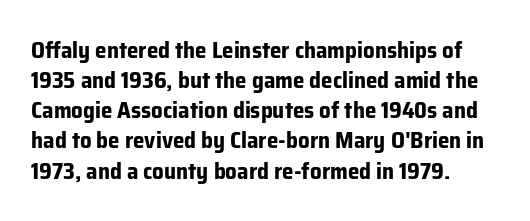
The image shows 23 px bold type, upright; set left-aligned, normal line spacing (1.31x), normal letter spacing, not underlined.
